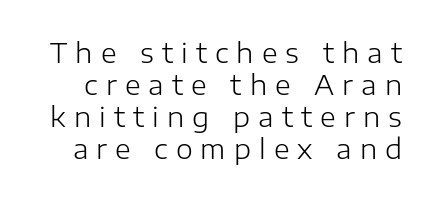
The image shows 27 px text type, upright; set line spacing 1.19x, unusually wide letter spacing (+0.3 em), not underlined.
